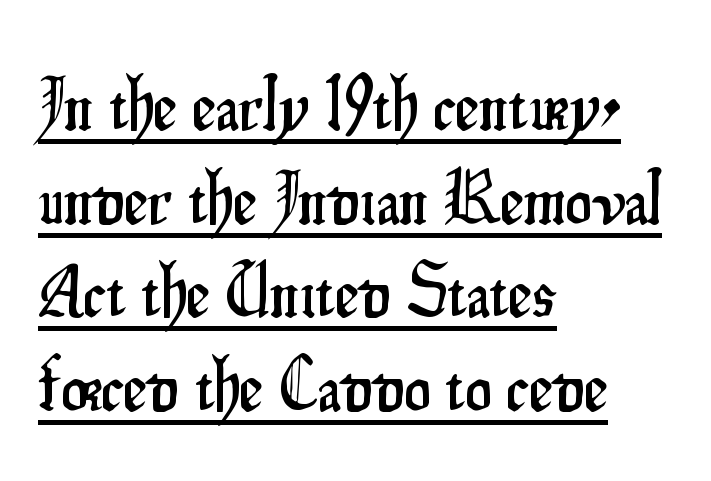
Q: Is the text italic (slanted)? A: No, it is upright.
Q: Is the typeface a serif or a sans-serif typeface? A: Sans-serif.
Q: Is the text underlined? A: Yes.
Q: How is the paragraph aligned? A: Left-aligned.
Q: Is the spacing between letters normal or unusually wide? A: Normal.
Q: Is the spacing between lines tight, normal or loose? A: Normal.
Q: Width (condensed, normal, or wide)? A: Condensed.
Q: Stroke contrast? A: Low.
Q: x-height? A: Small.
Q: Monospaced? A: No.
